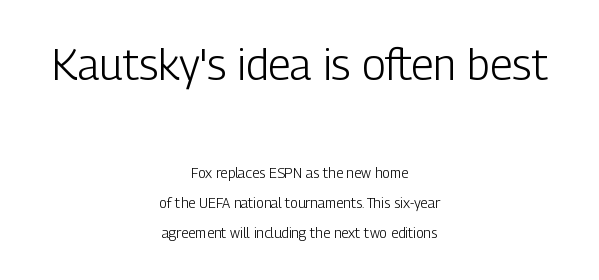
The image shows 43 px light, condensed sans-serif type, upright; set centered, loose line spacing (2.13x), normal letter spacing, not underlined; the first (top) block is 3.07x larger; low stroke contrast and a medium x-height.
